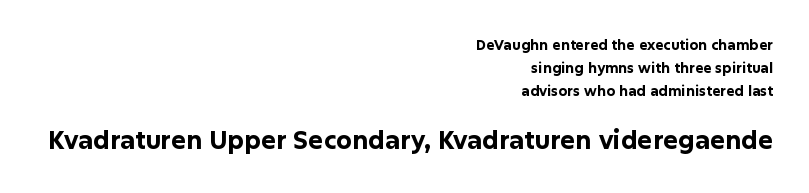
{"italic": "no", "bold": "yes", "underline": "no", "align": "right", "line_spacing": "normal", "line_spacing_ratio": 1.63, "letter_spacing": "normal", "letter_spacing_em": 0.0, "larger_block": "second", "size_ratio": 1.79, "glyph_px": 25}
